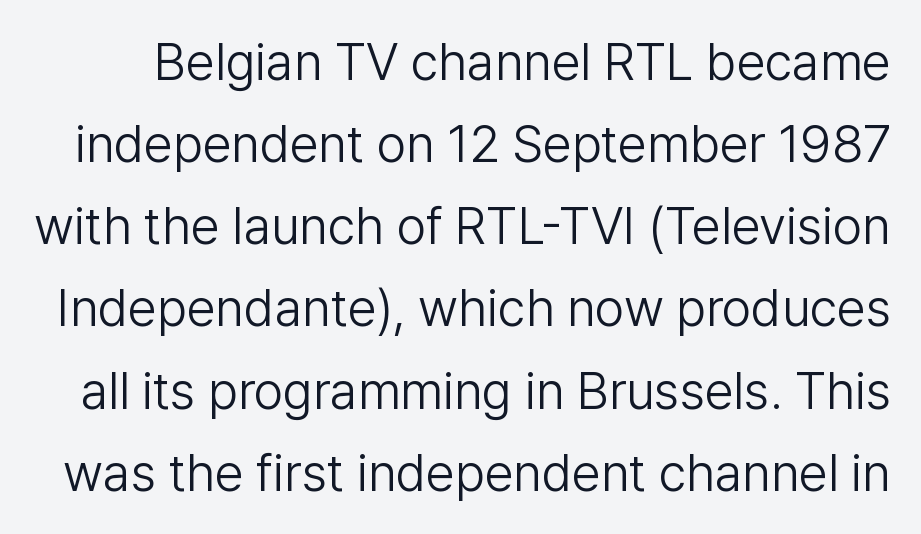
The image shows 52 px light sans-serif type, upright; set normal line spacing (1.58x), normal letter spacing, not underlined; low stroke contrast and a medium x-height.
